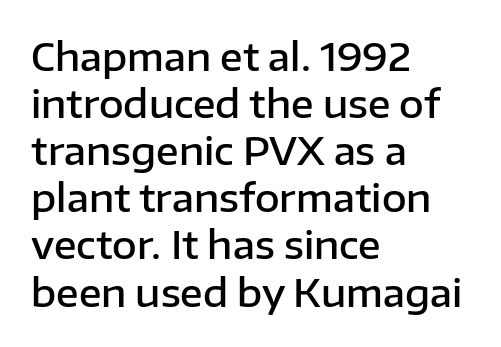
Q: Is the text bold? A: Semi-bold.
Q: Is the text italic (slanted)? A: No, it is upright.
Q: Is the typeface a serif or a sans-serif typeface? A: Sans-serif.
Q: Is the text underlined? A: No.
Q: How is the paragraph aligned? A: Left-aligned.
Q: Is the spacing between letters normal or unusually wide? A: Normal.
Q: Width (condensed, normal, or wide)? A: Normal.
Q: Stroke contrast? A: Low.
Q: x-height? A: Medium.
Q: Monospaced? A: No.
